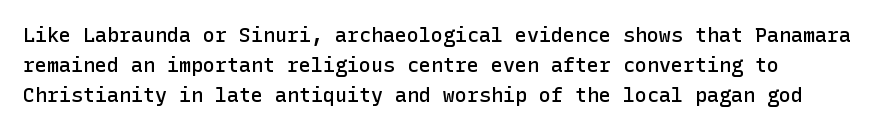
The image shows 20 px text type, upright; set normal line spacing (1.49x), normal letter spacing, not underlined.
